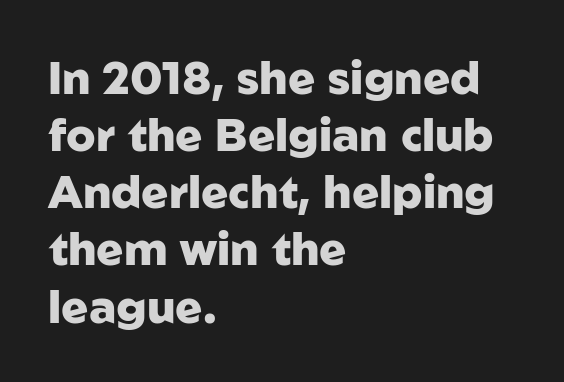
Here the glyphs are tracked normally, forming tight word shapes. Rendered with straight, roman letterforms. Letters rest on an invisible, unmarked baseline. Varying glyph widths throughout — classic text-font behaviour. Baseline-to-baseline distance is the conventional proportion of letter height.
